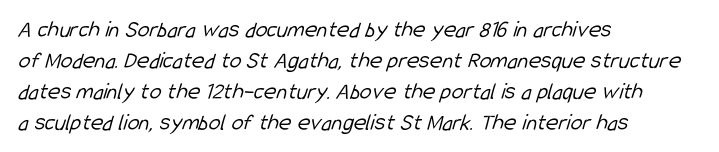
Q: Is the text bold? A: No.
Q: Is the text underlined? A: No.
Q: How is the paragraph aligned? A: Left-aligned.
Q: Is the spacing between letters normal or unusually wide? A: Normal.
Q: Is the spacing between lines tight, normal or loose? A: Normal.
